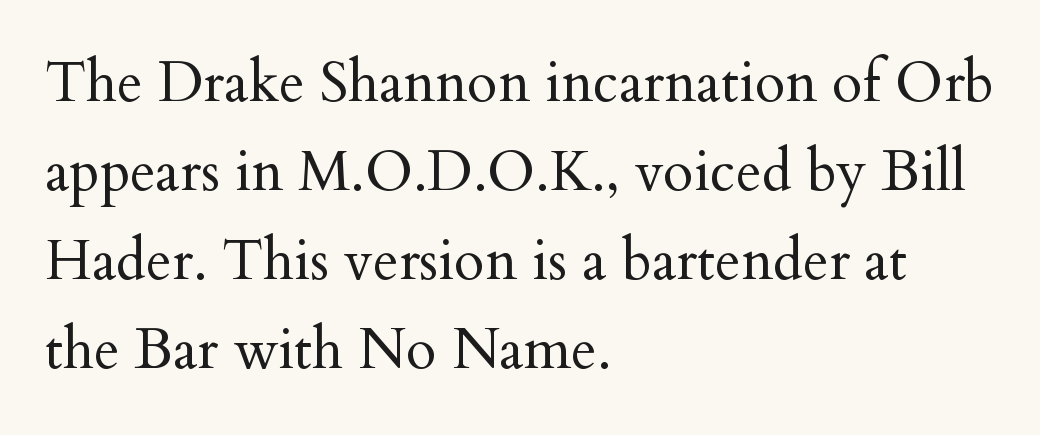
The image shows 56 px regular-weight serif type, upright; set left-aligned, normal line spacing (1.59x), normal letter spacing, not underlined; medium stroke contrast and a small x-height.
